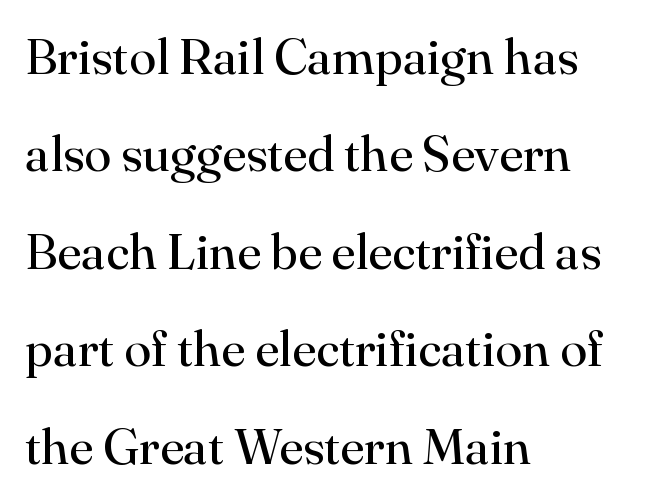
Q: Is the text bold? A: No.
Q: Is the text italic (slanted)? A: No, it is upright.
Q: Is the typeface a serif or a sans-serif typeface? A: Serif.
Q: Is the text underlined? A: No.
Q: How is the paragraph aligned? A: Left-aligned.
Q: Is the spacing between letters normal or unusually wide? A: Normal.
Q: Is the spacing between lines tight, normal or loose? A: Loose.
Q: Width (condensed, normal, or wide)? A: Normal.
Q: Stroke contrast? A: High.
Q: x-height? A: Small.
Q: Monospaced? A: No.
